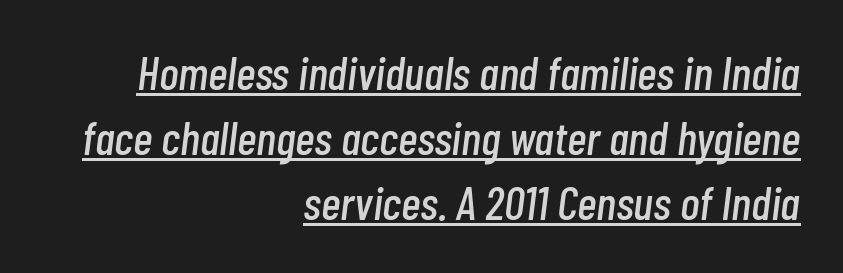
Q: Is the text italic (slanted)? A: Yes, it leans right by about 7 degrees.
Q: Is the text underlined? A: Yes.
Q: How is the paragraph aligned? A: Right-aligned.
Q: Is the spacing between letters normal or unusually wide? A: Normal.
Q: Is the spacing between lines tight, normal or loose? A: Normal.
Q: Width (condensed, normal, or wide)? A: Condensed.
Q: Stroke contrast? A: Low.
Q: x-height? A: Medium.
Q: Monospaced? A: No.
